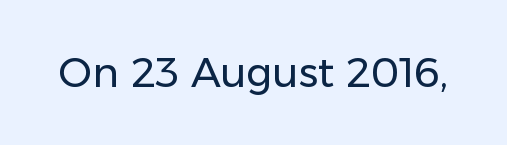
{"serif": "no", "italic": "no", "bold": "no", "weight": "regular", "width": "normal", "stroke_contrast": "low", "x_height": "medium", "monospaced": "no", "underline": "no", "letter_spacing": "normal", "letter_spacing_em": 0.0, "glyph_px": 41}
